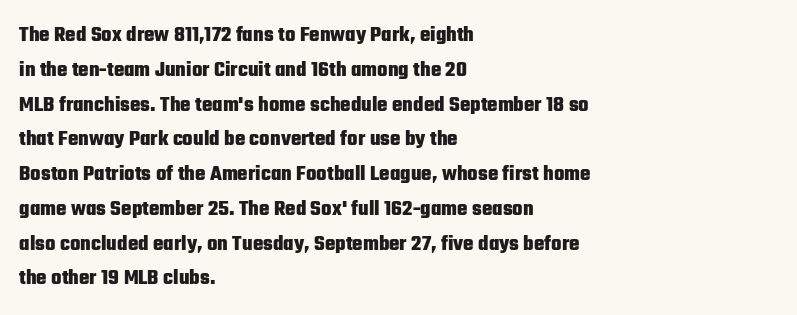
The image shows 22 px bold type, upright; set left-aligned, normal line spacing (1.58x), normal letter spacing, not underlined.
